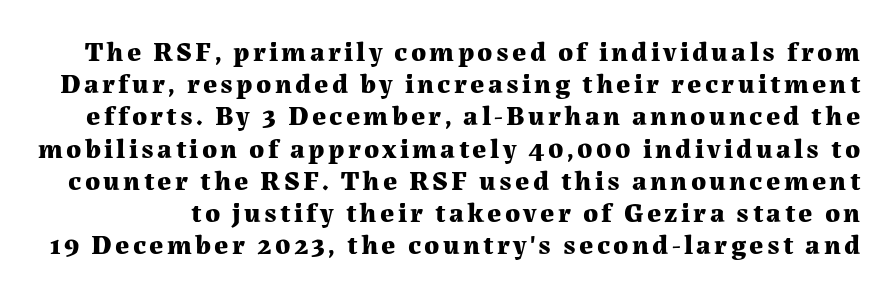
{"serif": "yes", "italic": "no", "bold": "yes", "weight": "bold", "width": "normal", "stroke_contrast": "medium", "x_height": "medium", "monospaced": "no", "underline": "no", "line_spacing": "tight", "line_spacing_ratio": 1.15, "glyph_px": 28}
